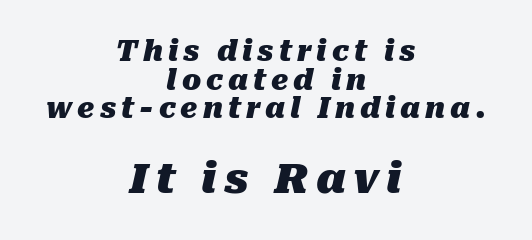
The image shows 42 px heavy type, italic (leaning right); set centered, tight line spacing (1.02x), not underlined; the second (bottom) block is 1.5x larger; medium stroke contrast and a medium x-height.
